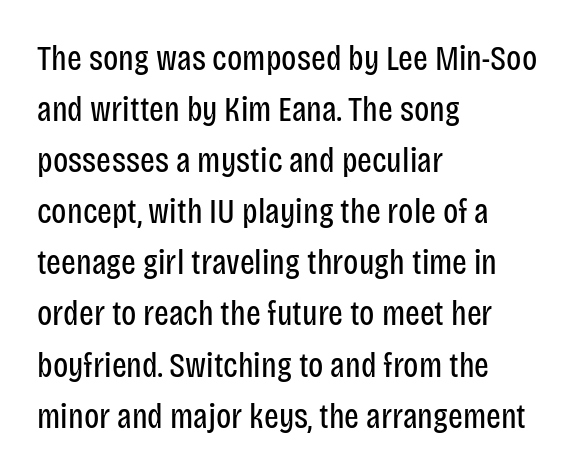
{"serif": "no", "italic": "no", "bold": "no", "weight": "regular", "width": "condensed", "stroke_contrast": "low", "x_height": "large", "monospaced": "no", "underline": "no", "align": "left", "line_spacing": "normal", "line_spacing_ratio": 1.46, "letter_spacing": "normal", "letter_spacing_em": 0.0, "glyph_px": 35}
